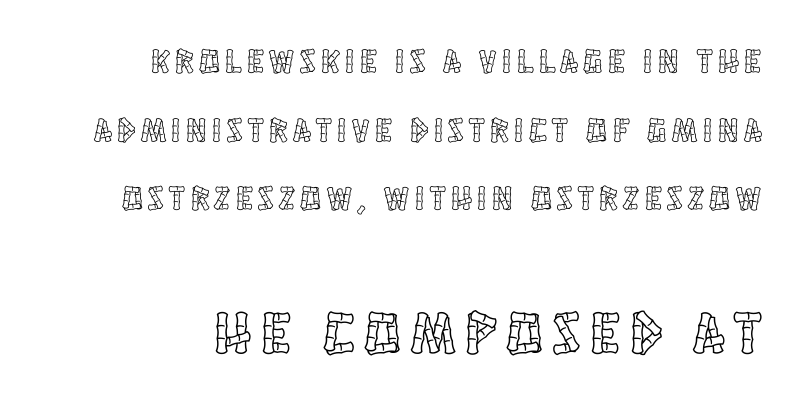
Only glyphs here, with clear space below each row. Is this a fixed-width face? No — the glyphs have proportional, varying widths. Line ends are locked; line starts wander. A roman cut, with each character standing at attention.
